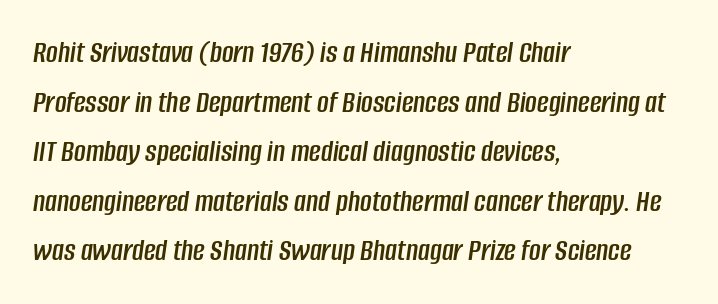
The words here are not underlined. Casual observation: everything's shoved over to the left. Slant detected: the letters are inclined. A typesetter would call this zero additional tracking. Here the designer chose a conventional face with non-uniform glyph widths. Vertically, the passage feels balanced, rows spaced as you'd expect.
